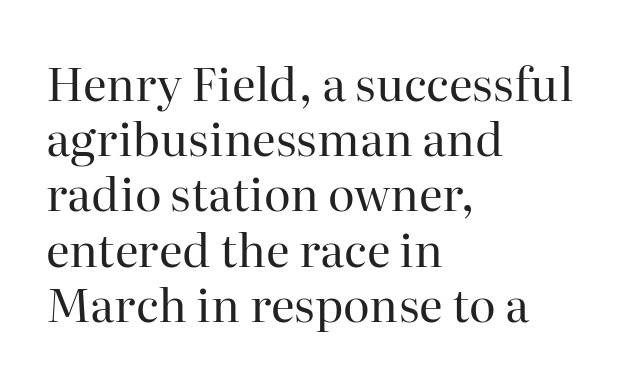
The image shows 46 px regular-weight serif type, upright; set left-aligned, line spacing 1.2x, normal letter spacing, not underlined; high stroke contrast and a medium x-height.
